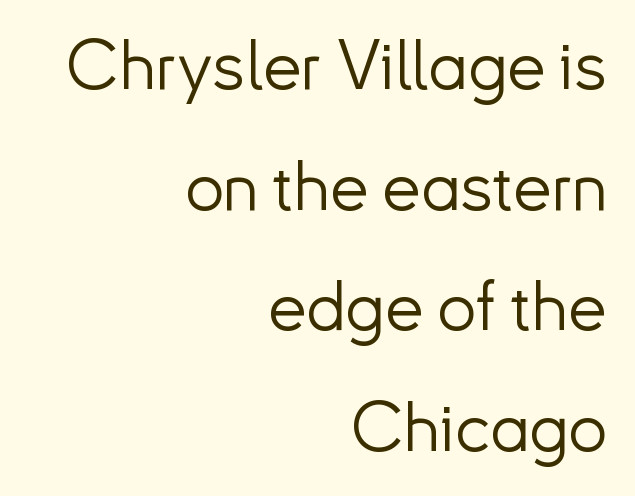
Q: Is the text bold? A: No.
Q: Is the text italic (slanted)? A: No, it is upright.
Q: Is the typeface a serif or a sans-serif typeface? A: Sans-serif.
Q: Is the text underlined? A: No.
Q: How is the paragraph aligned? A: Right-aligned.
Q: Is the spacing between letters normal or unusually wide? A: Normal.
Q: Width (condensed, normal, or wide)? A: Normal.
Q: Stroke contrast? A: Low.
Q: x-height? A: Small.
Q: Monospaced? A: No.
